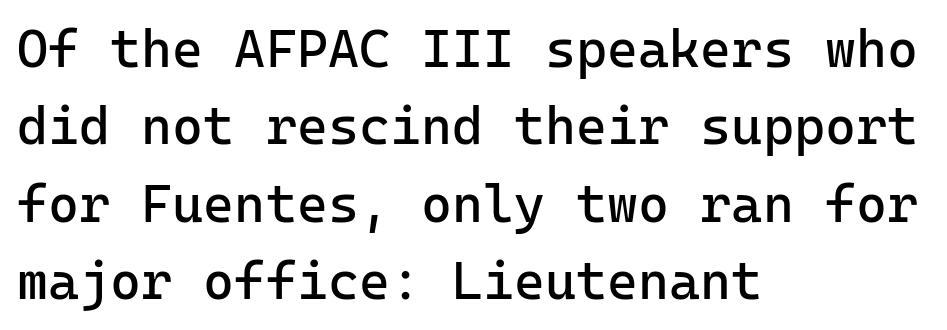
The image shows 53 px regular-weight sans-serif type, upright; set left-aligned, normal line spacing (1.46x), normal letter spacing, not underlined; low stroke contrast and a medium x-height.
